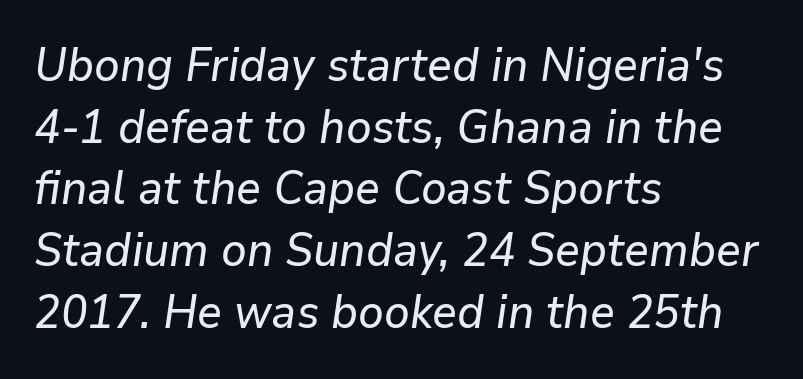
Q: Is the text italic (slanted)? A: Yes, it leans right by about 9 degrees.
Q: Is the text underlined? A: No.
Q: How is the paragraph aligned? A: Left-aligned.
Q: Is the spacing between letters normal or unusually wide? A: Normal.
Q: Is the spacing between lines tight, normal or loose? A: Normal.
Q: Width (condensed, normal, or wide)? A: Normal.
Q: Stroke contrast? A: Low.
Q: x-height? A: Medium.
Q: Monospaced? A: No.
